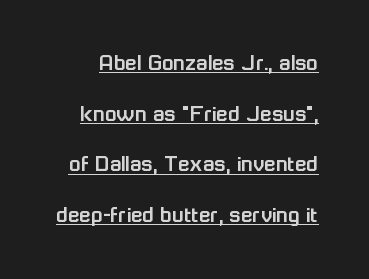
The image shows 24 px text type, upright; set loose line spacing (2.11x), normal letter spacing, underlined.
